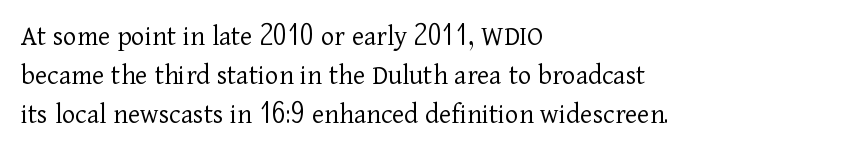
The image shows 29 px light serif type, upright; set left-aligned, normal line spacing (1.34x), normal letter spacing, not underlined; low stroke contrast and a medium x-height.
